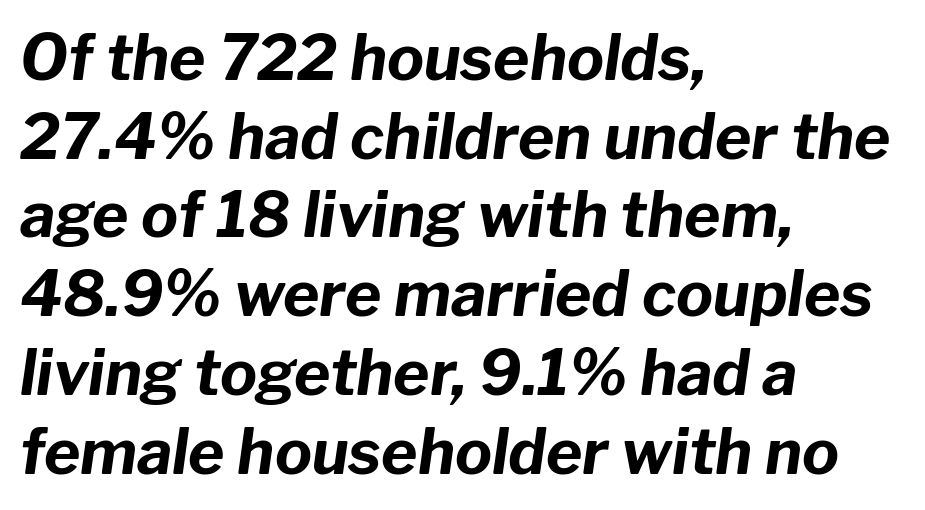
If you measured baseline to baseline, you'd find a middling distance. The text carries the slant typical of an italic or oblique font. A bare baseline throughout the passage. The characters look thick and weighty, a clear bold. Looks like regular typesetting: each glyph gets only the width it needs. A classic flush-left, rag-right setting is used for this passage.
